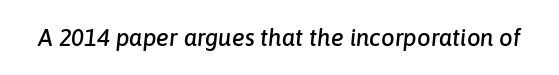
{"italic": "yes", "lean": "right", "slant_degrees": 6, "underline": "no", "letter_spacing": "normal", "letter_spacing_em": 0.0, "glyph_px": 24}
